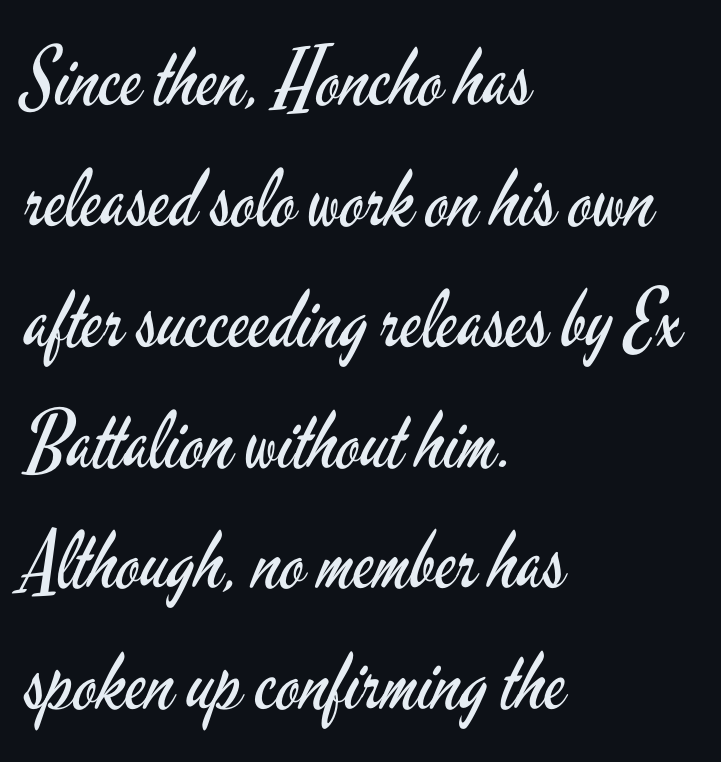
Q: Is the text bold? A: No.
Q: Is the text italic (slanted)? A: Yes.
Q: Is the typeface a serif or a sans-serif typeface? A: Sans-serif.
Q: Is the text underlined? A: No.
Q: How is the paragraph aligned? A: Left-aligned.
Q: Is the spacing between letters normal or unusually wide? A: Normal.
Q: Is the spacing between lines tight, normal or loose? A: Normal.
Q: Width (condensed, normal, or wide)? A: Condensed.
Q: Stroke contrast? A: Low.
Q: x-height? A: Small.
Q: Monospaced? A: No.
